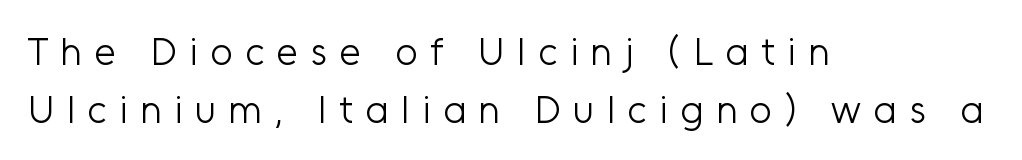
{"serif": "no", "italic": "no", "bold": "no", "weight": "light", "width": "normal", "stroke_contrast": "low", "x_height": "medium", "monospaced": "no", "underline": "no", "align": "left", "line_spacing": "normal", "line_spacing_ratio": 1.48, "letter_spacing": "wide", "letter_spacing_em": 0.31, "glyph_px": 39}
